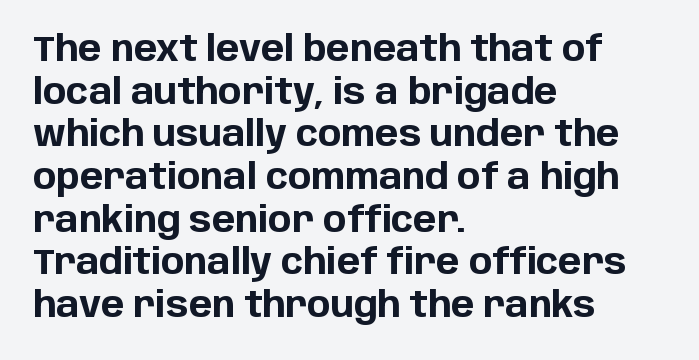
This rendering uses left alignment, leaving the right contour irregular. Note: no serifs on the glyphs. Honestly, there is no underline to notice here at all. I'd describe the lettering as bold — thick and assertive. Nobody touched the tracking dial on this one.
